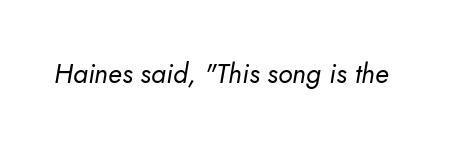
The image shows 27 px text type, italic (leaning right); set normal letter spacing, not underlined.
